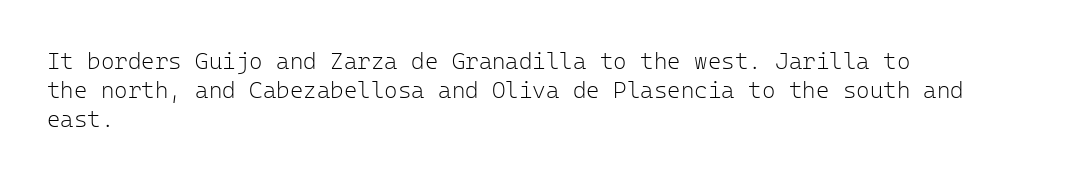
{"italic": "no", "bold": "no", "underline": "no", "align": "left", "line_spacing": "normal", "line_spacing_ratio": 1.27, "letter_spacing": "normal", "letter_spacing_em": 0.0, "glyph_px": 23}
